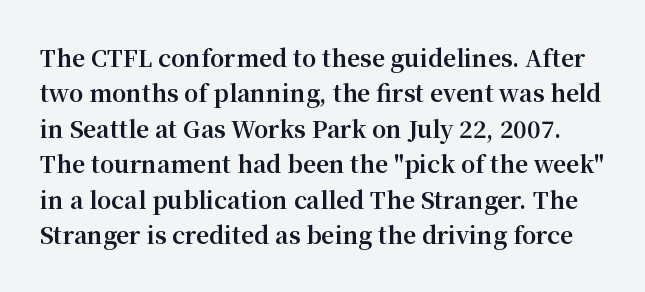
The image shows 23 px bold type, upright; set normal line spacing (1.54x), normal letter spacing, not underlined.
